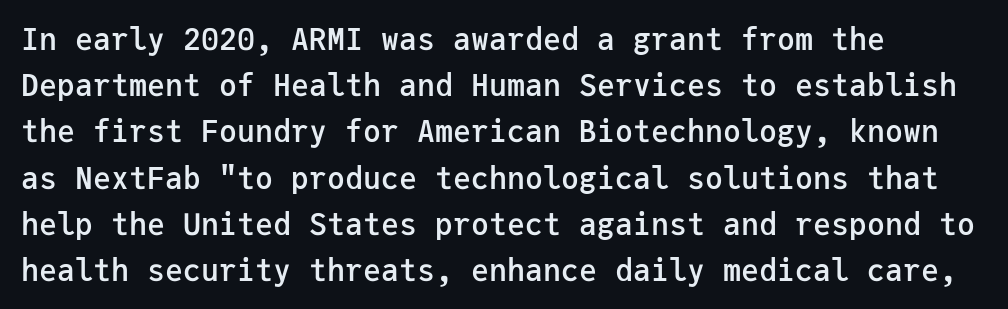
{"serif": "no", "italic": "no", "bold": "semi", "weight": "semibold", "width": "normal", "stroke_contrast": "low", "x_height": "medium", "monospaced": "yes", "underline": "no", "align": "left", "line_spacing": "normal", "line_spacing_ratio": 1.54, "letter_spacing": "normal", "letter_spacing_em": 0.0, "glyph_px": 30}
